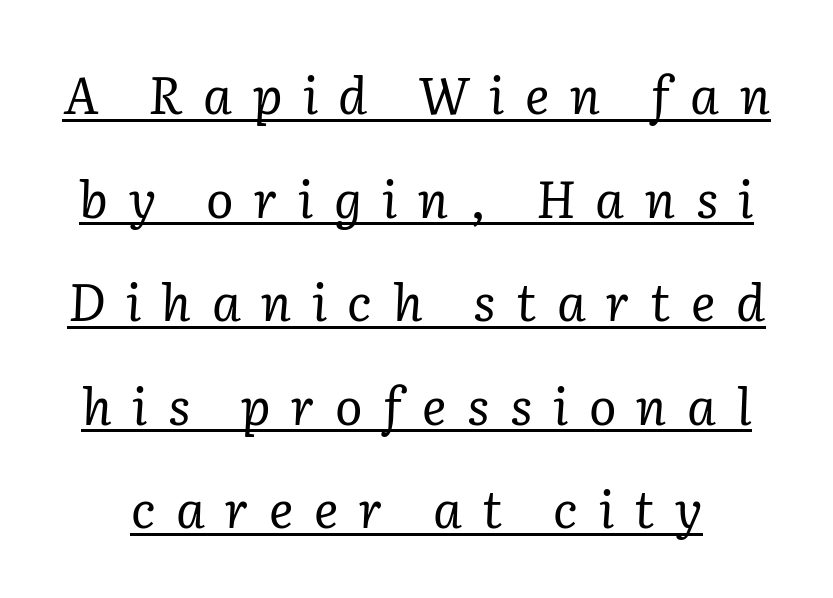
Q: Is the text bold? A: No.
Q: Is the text italic (slanted)? A: Yes, it leans right by about 2 degrees.
Q: Is the typeface a serif or a sans-serif typeface? A: Serif.
Q: Is the text underlined? A: Yes.
Q: Is the spacing between letters normal or unusually wide? A: Unusually wide.
Q: Is the spacing between lines tight, normal or loose? A: Loose.
Q: Width (condensed, normal, or wide)? A: Normal.
Q: Stroke contrast? A: Low.
Q: x-height? A: Medium.
Q: Monospaced? A: No.
